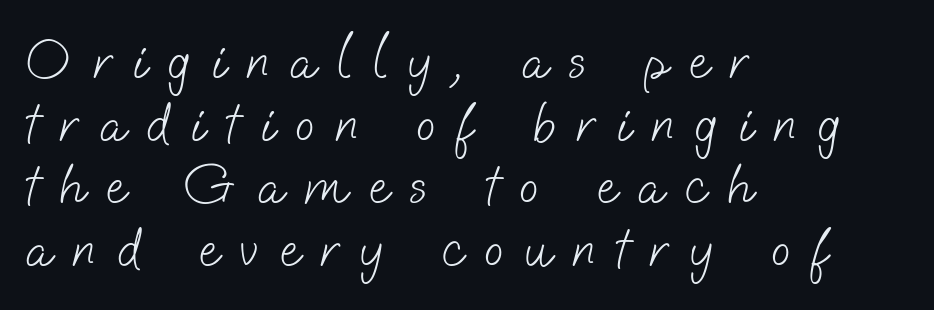
The image shows 57 px light sans-serif type; set left-aligned, tight line spacing (1.1x), unusually wide letter spacing (+0.37 em), not underlined; low stroke contrast and a small x-height.
